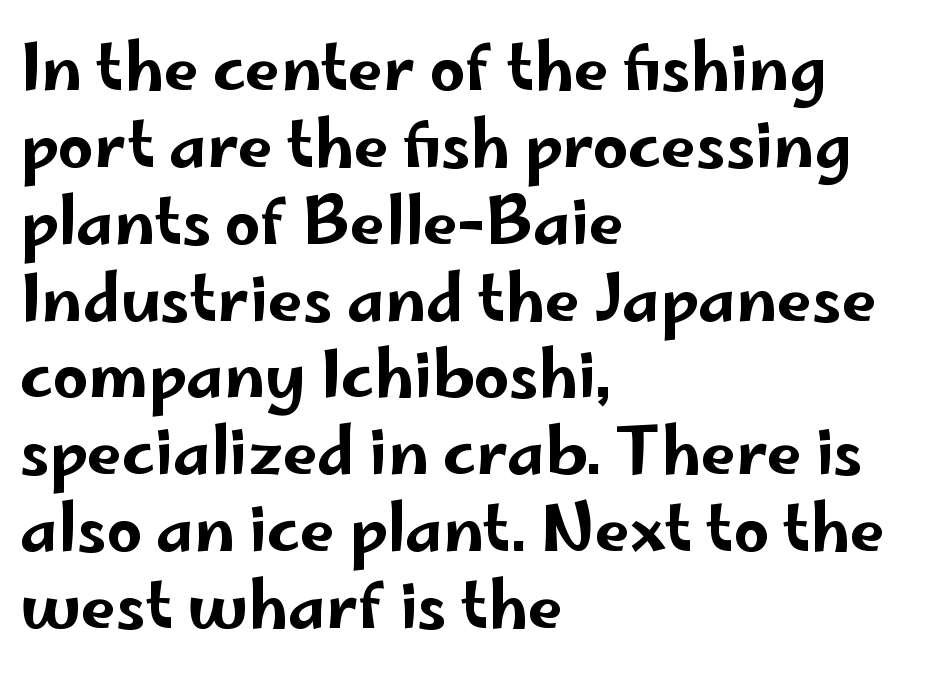
{"serif": "no", "italic": "no", "width": "wide", "stroke_contrast": "low", "x_height": "small", "monospaced": "no", "underline": "no", "align": "left", "line_spacing_ratio": 1.22, "letter_spacing": "normal", "letter_spacing_em": 0.0, "glyph_px": 63}
